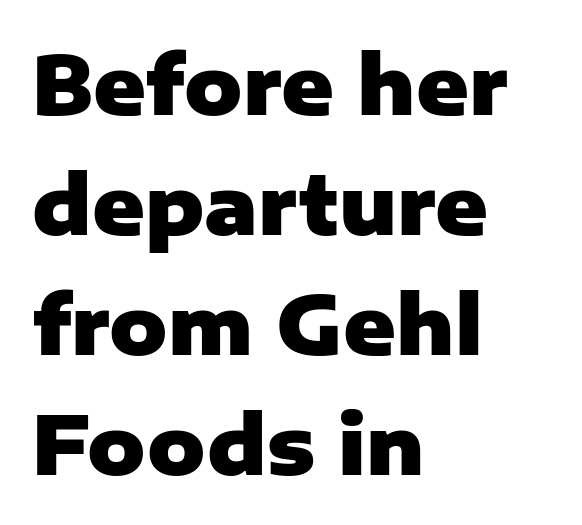
Q: Is the text bold? A: Yes.
Q: Is the text italic (slanted)? A: No, it is upright.
Q: Is the typeface a serif or a sans-serif typeface? A: Sans-serif.
Q: Is the text underlined? A: No.
Q: How is the paragraph aligned? A: Left-aligned.
Q: Is the spacing between letters normal or unusually wide? A: Normal.
Q: Is the spacing between lines tight, normal or loose? A: Normal.
Q: Width (condensed, normal, or wide)? A: Normal.
Q: Stroke contrast? A: Low.
Q: x-height? A: Medium.
Q: Monospaced? A: No.
